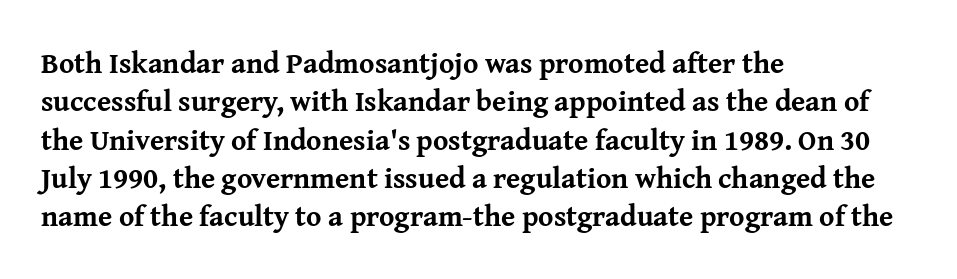
Q: Is the text bold? A: Yes.
Q: Is the text italic (slanted)? A: No, it is upright.
Q: Is the typeface a serif or a sans-serif typeface? A: Serif.
Q: Is the text underlined? A: No.
Q: How is the paragraph aligned? A: Left-aligned.
Q: Is the spacing between letters normal or unusually wide? A: Normal.
Q: Is the spacing between lines tight, normal or loose? A: Normal.
Q: Width (condensed, normal, or wide)? A: Normal.
Q: Stroke contrast? A: Medium.
Q: x-height? A: Medium.
Q: Monospaced? A: No.
